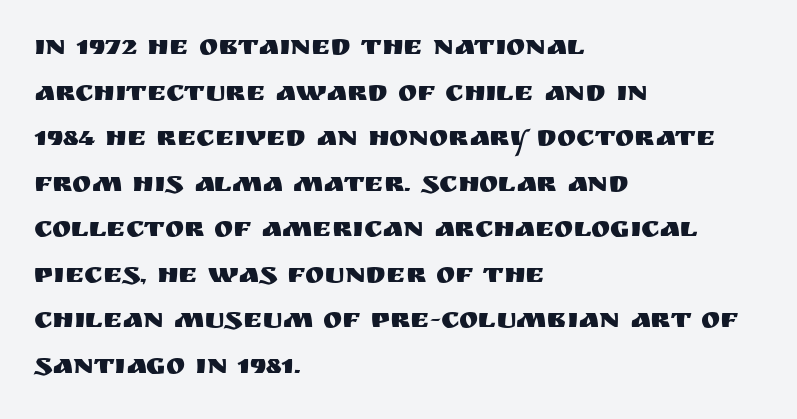
The image shows 29 px sans-serif type, upright; set left-aligned, normal line spacing (1.57x), normal letter spacing, not underlined; medium stroke contrast and a large x-height.
